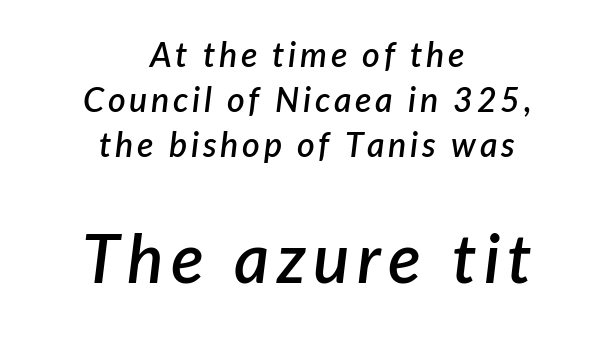
Q: Is the text bold? A: Semi-bold.
Q: Is the text italic (slanted)? A: Yes, it leans right by about 7 degrees.
Q: Is the text underlined? A: No.
Q: How is the paragraph aligned? A: Centered.
Q: Is the spacing between lines tight, normal or loose? A: Normal.
Q: Which block of text is set in a larger size, the first (top) or the second (bottom)? A: The second (bottom) one.
Q: Width (condensed, normal, or wide)? A: Normal.
Q: Stroke contrast? A: Low.
Q: x-height? A: Medium.
Q: Monospaced? A: No.
